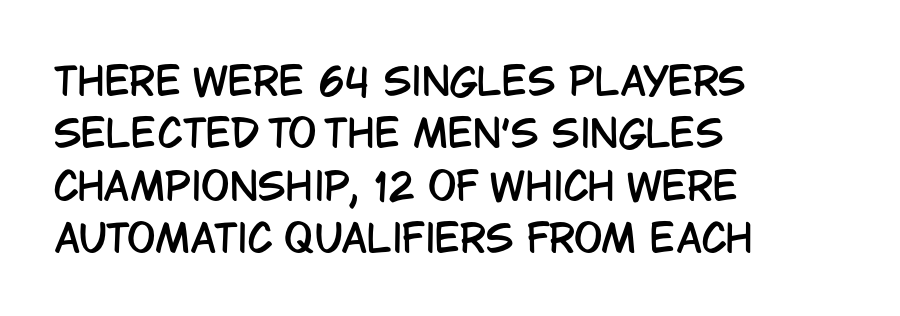
{"serif": "no", "italic": "no", "width": "condensed", "stroke_contrast": "low", "x_height": "large", "monospaced": "no", "underline": "no", "align": "left", "line_spacing": "normal", "line_spacing_ratio": 1.38, "letter_spacing": "normal", "letter_spacing_em": 0.0, "glyph_px": 38}
